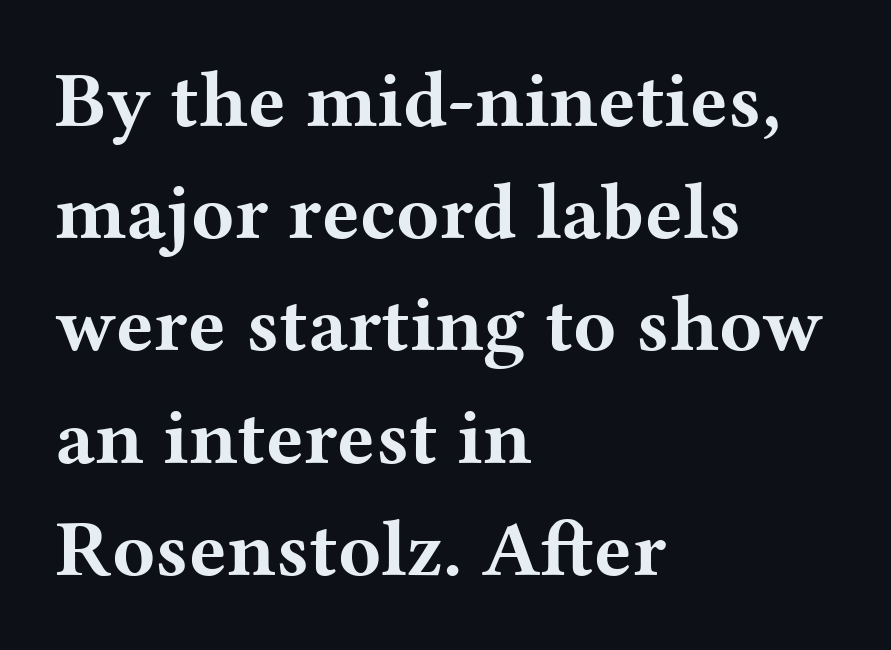
{"serif": "yes", "italic": "no", "bold": "yes", "weight": "bold", "width": "wide", "stroke_contrast": "medium", "x_height": "medium", "monospaced": "no", "underline": "no", "align": "left", "line_spacing": "normal", "line_spacing_ratio": 1.42, "letter_spacing": "normal", "letter_spacing_em": 0.0, "glyph_px": 79}
